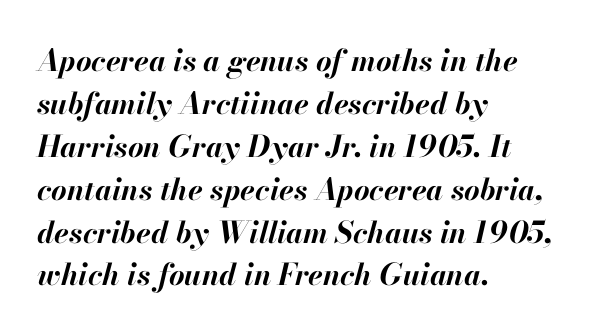
Q: Is the text bold? A: Yes.
Q: Is the text italic (slanted)? A: Yes, it leans right by about 13 degrees.
Q: Is the text underlined? A: No.
Q: How is the paragraph aligned? A: Left-aligned.
Q: Is the spacing between letters normal or unusually wide? A: Normal.
Q: Is the spacing between lines tight, normal or loose? A: Normal.
Q: Width (condensed, normal, or wide)? A: Normal.
Q: Stroke contrast? A: High.
Q: x-height? A: Small.
Q: Monospaced? A: No.
